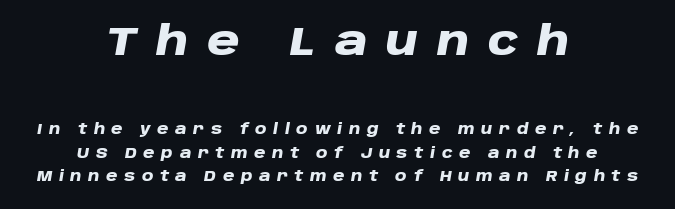
The face used here is rendered with a markedly widened letterfit. The gap between lines stays unmarked. These lines sit exactly where default settings would place them. The passage shown is emphatically bold. Large over small — that's the arrangement of the two blocks here. If you drew a line through each stem, it would be angled.
